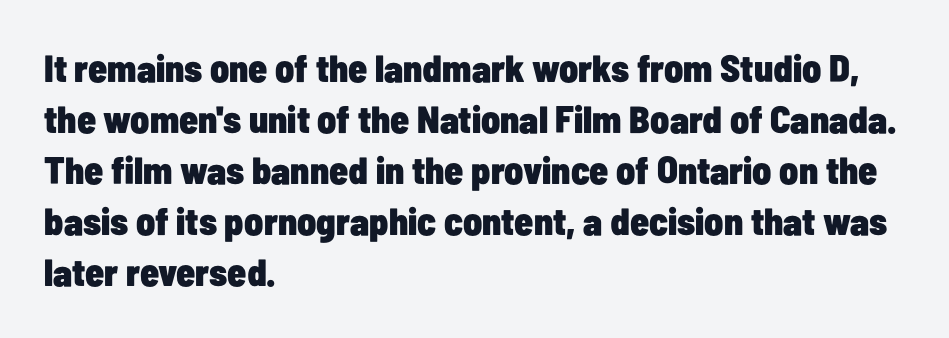
The paragraph shown leans on its left margin. Do the characters align in a grid? No, the font is proportional. The vertical gap from one line to the next is medium. The specimen omits any rule beneath the text block's lines.
